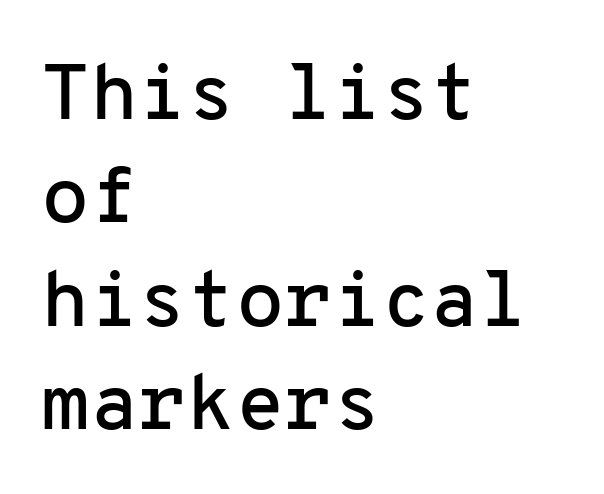
Q: Is the text italic (slanted)? A: No, it is upright.
Q: Is the typeface a serif or a sans-serif typeface? A: Sans-serif.
Q: Is the text underlined? A: No.
Q: How is the paragraph aligned? A: Left-aligned.
Q: Is the spacing between letters normal or unusually wide? A: Normal.
Q: Is the spacing between lines tight, normal or loose? A: Normal.
Q: Width (condensed, normal, or wide)? A: Normal.
Q: Stroke contrast? A: Low.
Q: x-height? A: Medium.
Q: Monospaced? A: Yes.
